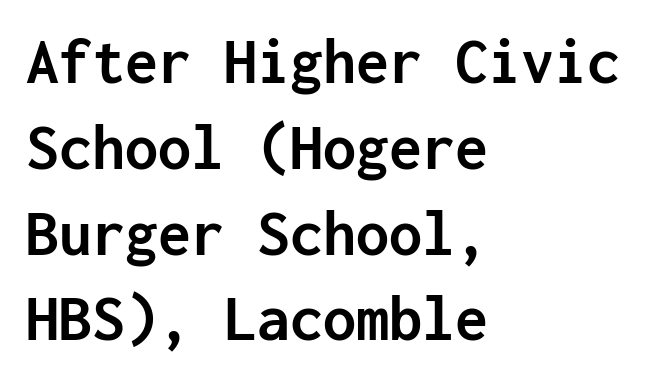
Q: Is the text bold? A: Yes.
Q: Is the text italic (slanted)? A: No, it is upright.
Q: Is the typeface a serif or a sans-serif typeface? A: Sans-serif.
Q: Is the text underlined? A: No.
Q: How is the paragraph aligned? A: Left-aligned.
Q: Is the spacing between letters normal or unusually wide? A: Normal.
Q: Is the spacing between lines tight, normal or loose? A: Normal.
Q: Width (condensed, normal, or wide)? A: Normal.
Q: Stroke contrast? A: Low.
Q: x-height? A: Medium.
Q: Monospaced? A: Yes.
